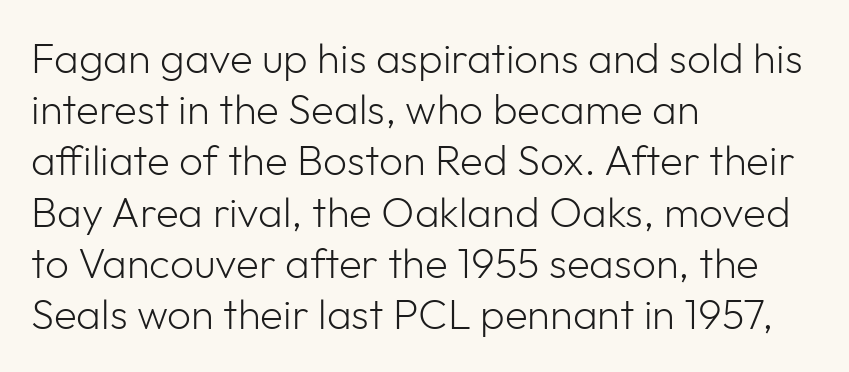
Q: Is the text bold? A: No.
Q: Is the text italic (slanted)? A: No, it is upright.
Q: Is the typeface a serif or a sans-serif typeface? A: Sans-serif.
Q: Is the text underlined? A: No.
Q: How is the paragraph aligned? A: Left-aligned.
Q: Is the spacing between letters normal or unusually wide? A: Normal.
Q: Width (condensed, normal, or wide)? A: Normal.
Q: Stroke contrast? A: Low.
Q: x-height? A: Medium.
Q: Monospaced? A: No.
